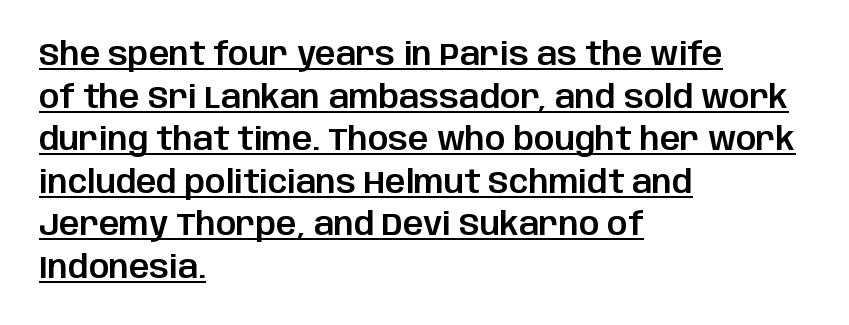
Q: Is the text italic (slanted)? A: No, it is upright.
Q: Is the typeface a serif or a sans-serif typeface? A: Sans-serif.
Q: Is the text underlined? A: Yes.
Q: How is the paragraph aligned? A: Left-aligned.
Q: Is the spacing between letters normal or unusually wide? A: Normal.
Q: Is the spacing between lines tight, normal or loose? A: Normal.
Q: Width (condensed, normal, or wide)? A: Normal.
Q: Stroke contrast? A: Low.
Q: x-height? A: Large.
Q: Monospaced? A: No.
